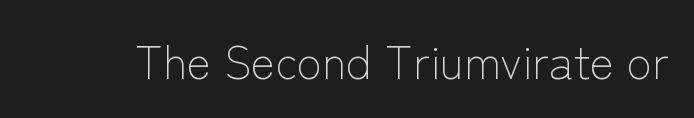
Q: Is the text bold? A: No.
Q: Is the text italic (slanted)? A: No, it is upright.
Q: Is the typeface a serif or a sans-serif typeface? A: Sans-serif.
Q: Is the text underlined? A: No.
Q: Is the spacing between letters normal or unusually wide? A: Normal.
Q: Width (condensed, normal, or wide)? A: Normal.
Q: Stroke contrast? A: Low.
Q: x-height? A: Medium.
Q: Monospaced? A: No.
